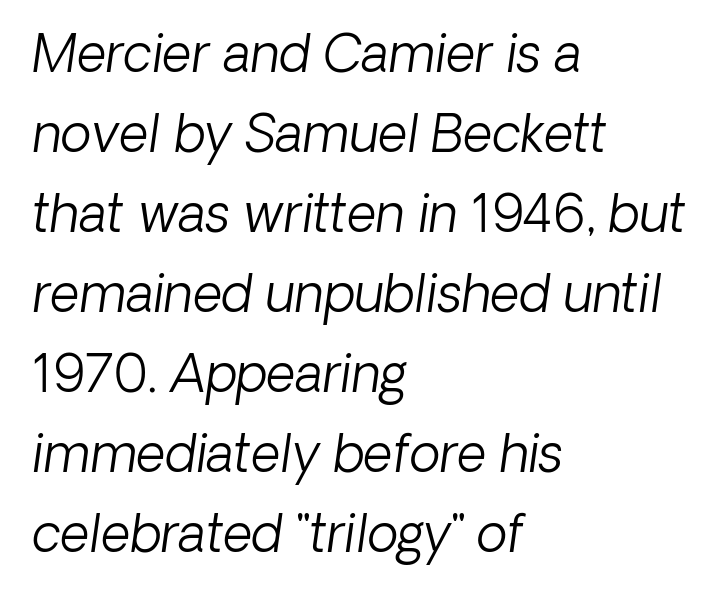
The image shows 51 px light sans-serif type; set left-aligned, normal line spacing (1.57x), normal letter spacing, not underlined; low stroke contrast and a medium x-height.
